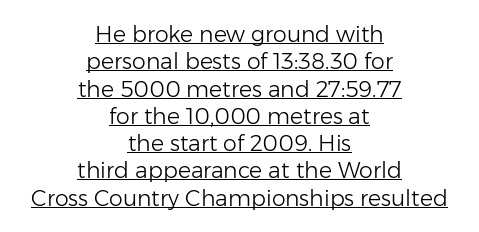
{"italic": "no", "bold": "no", "underline": "yes", "align": "center", "line_spacing_ratio": 1.24, "letter_spacing": "normal", "letter_spacing_em": 0.0, "glyph_px": 22}
